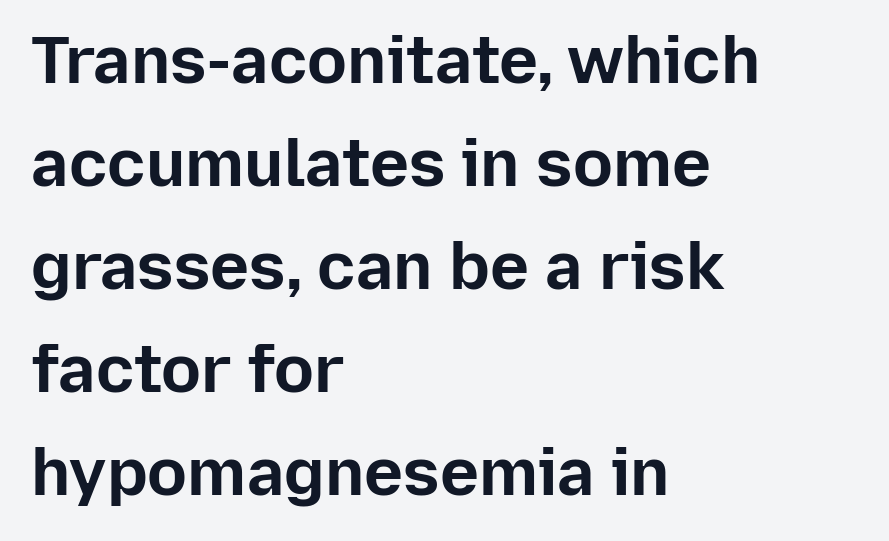
Q: Is the text bold? A: Yes.
Q: Is the text italic (slanted)? A: No, it is upright.
Q: Is the typeface a serif or a sans-serif typeface? A: Sans-serif.
Q: Is the text underlined? A: No.
Q: How is the paragraph aligned? A: Left-aligned.
Q: Is the spacing between letters normal or unusually wide? A: Normal.
Q: Is the spacing between lines tight, normal or loose? A: Normal.
Q: Width (condensed, normal, or wide)? A: Normal.
Q: Stroke contrast? A: Low.
Q: x-height? A: Medium.
Q: Monospaced? A: No.
